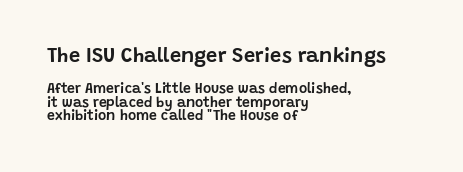
The more generous point size was reserved for the upper chunk. Regarding leading, the lines here are crowded together. How are the letters spaced? Ordinarily, with no added tracking. Is the block centered? No — it sits flush against the left margin. Quick note: underline off.
